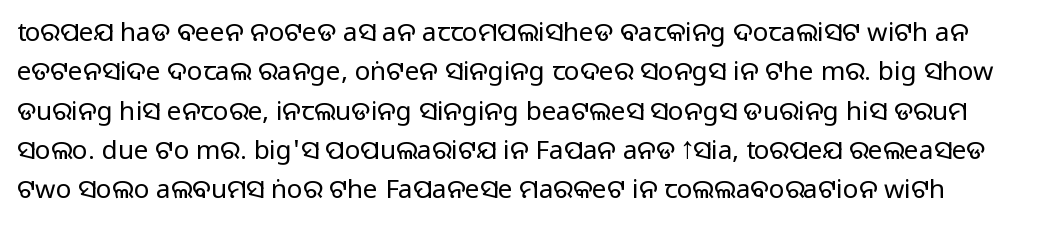
The image shows 26 px text type, upright; set normal line spacing (1.51x), normal letter spacing, not underlined.
